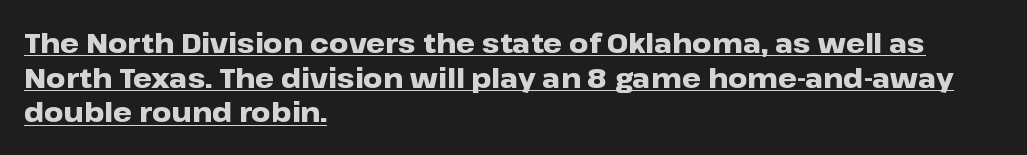
{"italic": "no", "bold": "yes", "underline": "yes", "align": "left", "line_spacing": "normal", "line_spacing_ratio": 1.28, "letter_spacing": "normal", "letter_spacing_em": 0.0, "glyph_px": 27}
